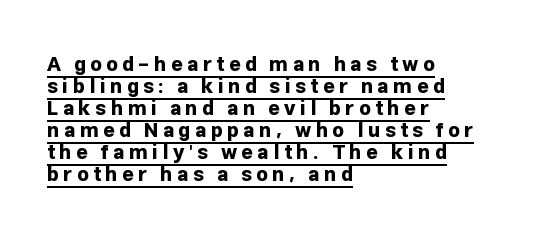
{"italic": "no", "bold": "yes", "underline": "yes", "align": "left", "line_spacing": "tight", "line_spacing_ratio": 1.1, "letter_spacing": "wide", "letter_spacing_em": 0.22, "glyph_px": 20}
